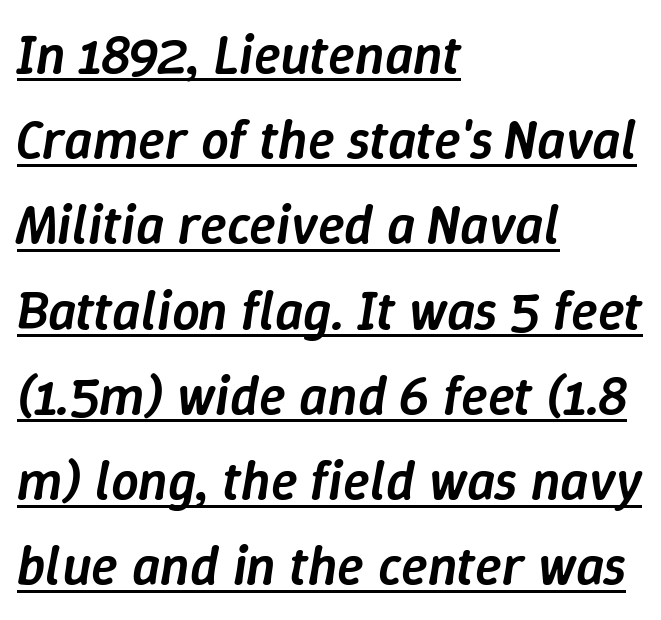
{"italic": "yes", "lean": "right", "slant_degrees": 9, "bold": "semi", "weight": "semibold", "width": "normal", "stroke_contrast": "low", "x_height": "medium", "monospaced": "no", "underline": "yes", "align": "left", "line_spacing": "normal", "line_spacing_ratio": 1.55, "letter_spacing": "normal", "letter_spacing_em": 0.0, "glyph_px": 55}
